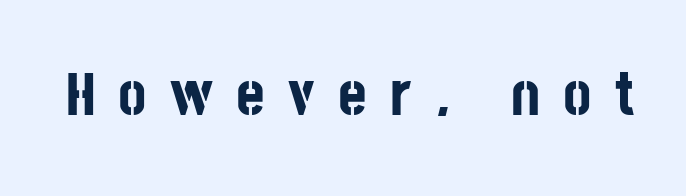
Q: Is the text bold? A: Yes.
Q: Is the text italic (slanted)? A: No, it is upright.
Q: Is the typeface a serif or a sans-serif typeface? A: Sans-serif.
Q: Is the text underlined? A: No.
Q: Is the spacing between letters normal or unusually wide? A: Unusually wide.
Q: Width (condensed, normal, or wide)? A: Condensed.
Q: Stroke contrast? A: Low.
Q: x-height? A: Large.
Q: Monospaced? A: No.
